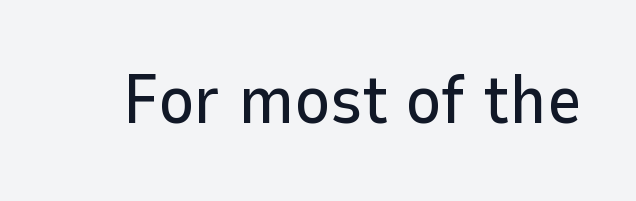
The image shows 68 px sans-serif type, upright; set normal letter spacing, not underlined; low stroke contrast and a medium x-height.
